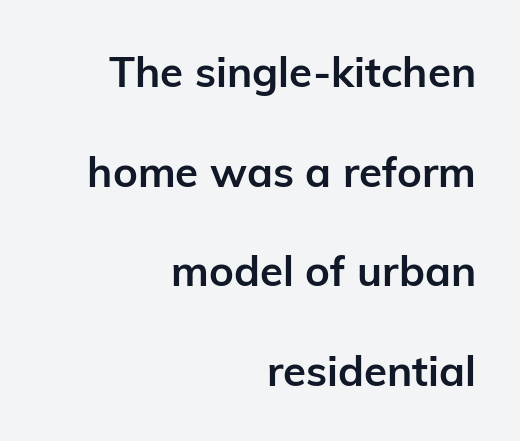
The image shows 42 px semibold sans-serif type, upright; set right-aligned, loose line spacing (2.37x), normal letter spacing, not underlined; low stroke contrast and a medium x-height.
